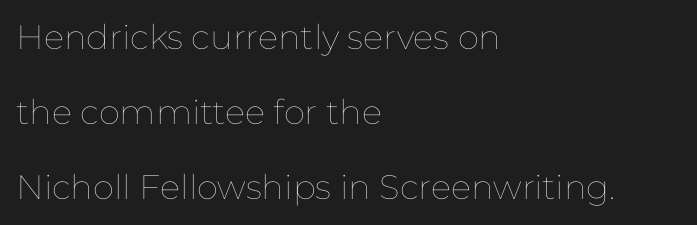
{"italic": "no", "bold": "no", "weight": "thin", "width": "normal", "stroke_contrast": "low", "x_height": "medium", "monospaced": "no", "underline": "no", "align": "left", "line_spacing": "loose", "line_spacing_ratio": 2.21, "letter_spacing": "normal", "letter_spacing_em": 0.0, "glyph_px": 34}
